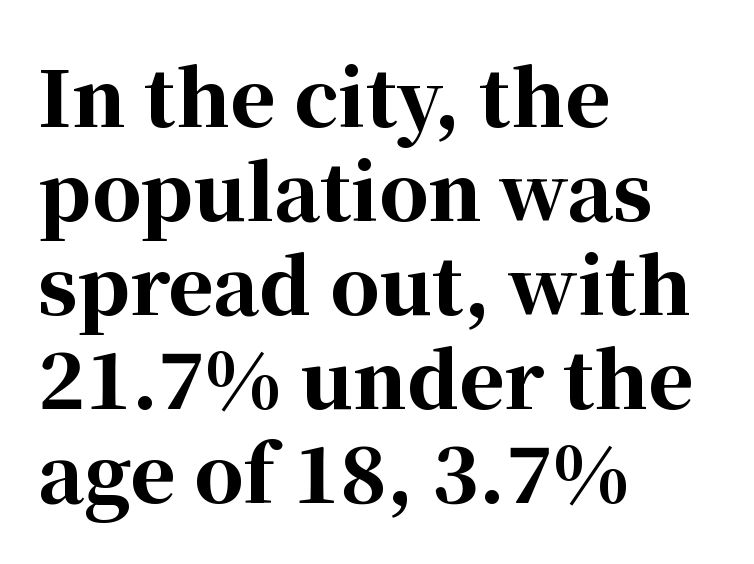
The image shows 77 px bold serif type, upright; set left-aligned, line spacing 1.22x, normal letter spacing, not underlined; high stroke contrast and a medium x-height.
